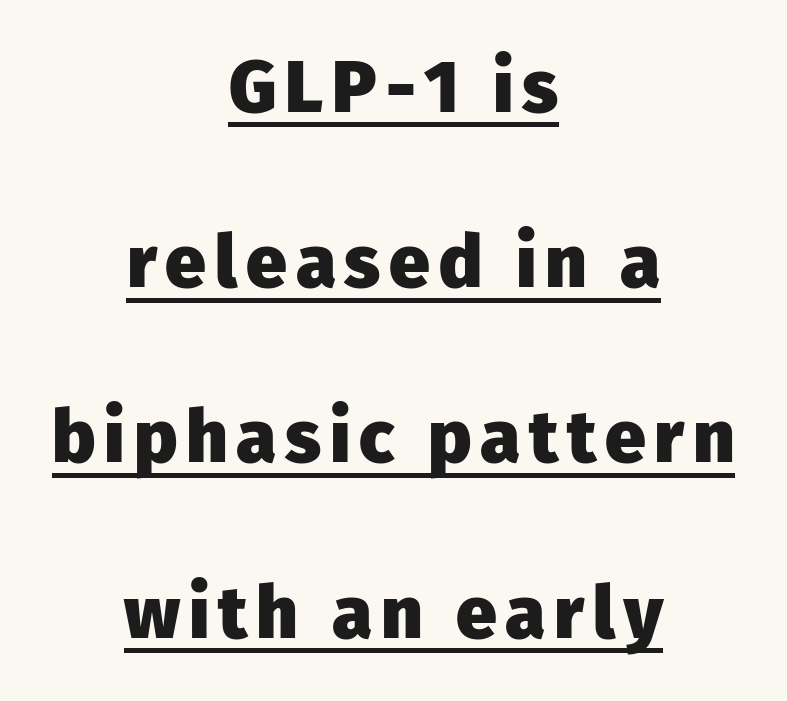
Loosely led — the rows are spread out. The passage shown is underscored from start to finish. A typesetter would call this proportional, since set widths differ per character. Typographic density is high because the face is bold.
